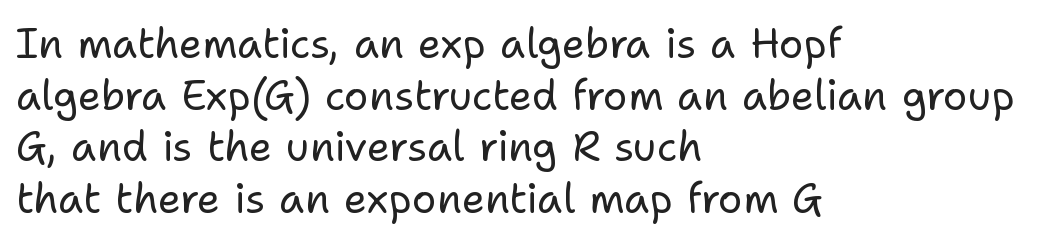
Q: Is the text bold? A: No.
Q: Is the text italic (slanted)? A: No, it is upright.
Q: Is the typeface a serif or a sans-serif typeface? A: Sans-serif.
Q: Is the text underlined? A: No.
Q: How is the paragraph aligned? A: Left-aligned.
Q: Is the spacing between letters normal or unusually wide? A: Normal.
Q: Is the spacing between lines tight, normal or loose? A: Normal.
Q: Width (condensed, normal, or wide)? A: Normal.
Q: Stroke contrast? A: Low.
Q: x-height? A: Medium.
Q: Monospaced? A: No.
